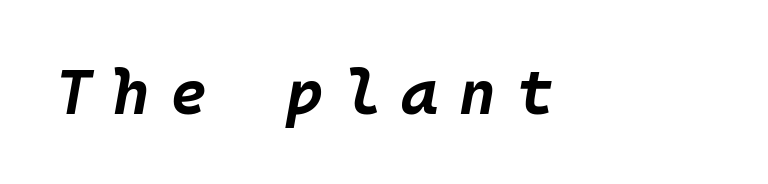
Tracking here is generous; glyphs stand well apart from one another. Pretty heavy lettering here — definitely bold. Honestly, there is no underline to notice here at all. Slant detected: the letters are inclined.
